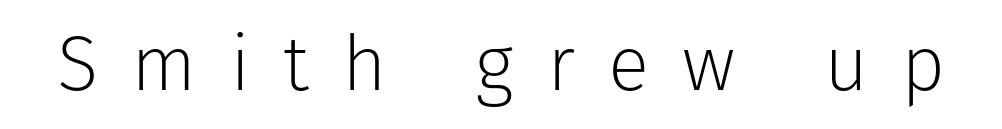
This rendering features lettering with no underline. Think of a printed novel: that variable character pitch is what you see here. The font sits on the lighter half of the weight spectrum, regular included. Tall strokes in this sample are plumb rather than angled. Serifs: no, the terminals of the letterforms are clean. The tracking reads as deliberately expanded to a designer's eye.
